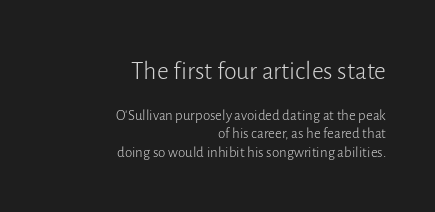
The image shows 26 px text type, upright; set right-aligned, normal line spacing (1.26x), normal letter spacing, not underlined; the first (top) block is 1.73x larger.
